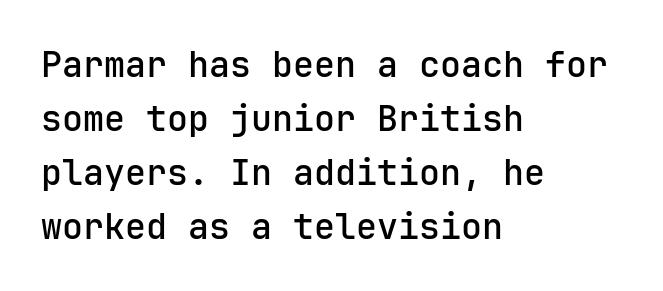
The letters stand straight up with perfectly vertical stems. The typeface chosen for these lines omits serifs. This sample uses plain, unmodified letter spacing. Line beginnings align vertically; line endings do not. The strokes are fattened partway — semibold, not bold. The rendering uses a moderate line-height, typical for paragraphs.
